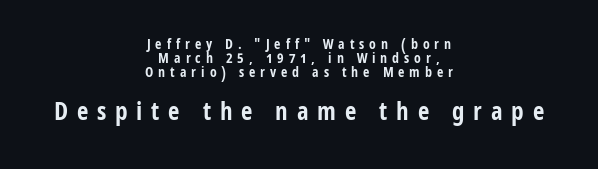
{"italic": "no", "bold": "yes", "underline": "no", "align": "center", "line_spacing": "tight", "line_spacing_ratio": 1.0, "letter_spacing": "wide", "letter_spacing_em": 0.35, "larger_block": "second", "size_ratio": 1.79, "glyph_px": 25}
